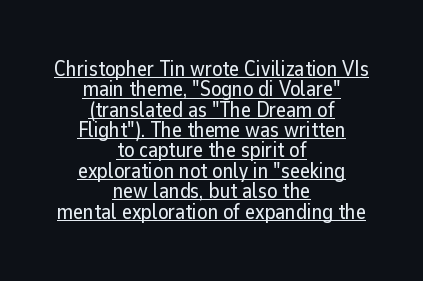
Beneath each row of characters lies a ruled line. The leading is snug, giving the passage a crowded texture. Designer's note — italics off, roman on. This sample is center-justified, so both line endings float freely. Words appear dense and cohesive because spacing is normal.
